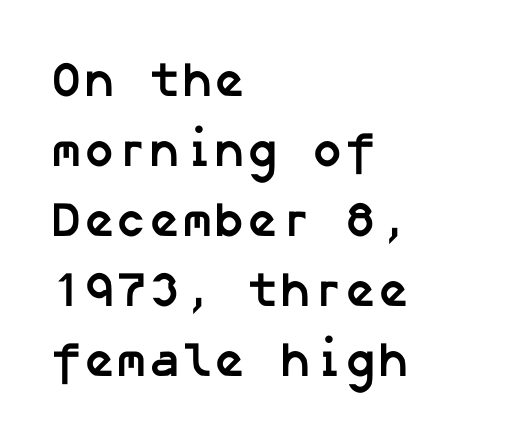
Reading down the column, the eye jumps a familiar distance to each next line. Look at the tracking — it's just the regular setting, nothing added. The glyphs are unaccompanied by any horizontal stroke below them. The paragraph has a hard left edge and a soft right edge.
